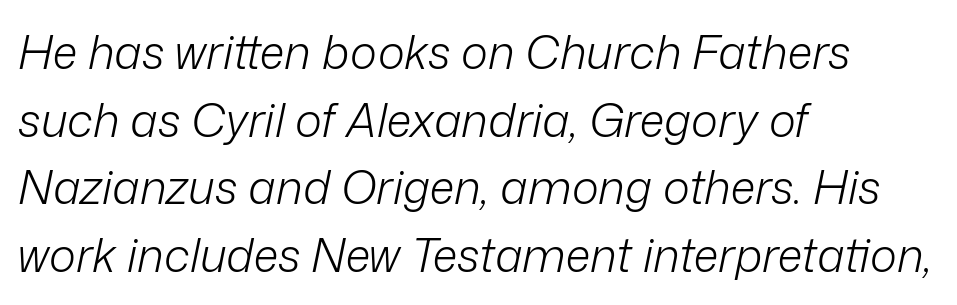
The image shows 46 px light type, italic (leaning right); set left-aligned, normal line spacing (1.47x), normal letter spacing, not underlined; low stroke contrast and a medium x-height.
